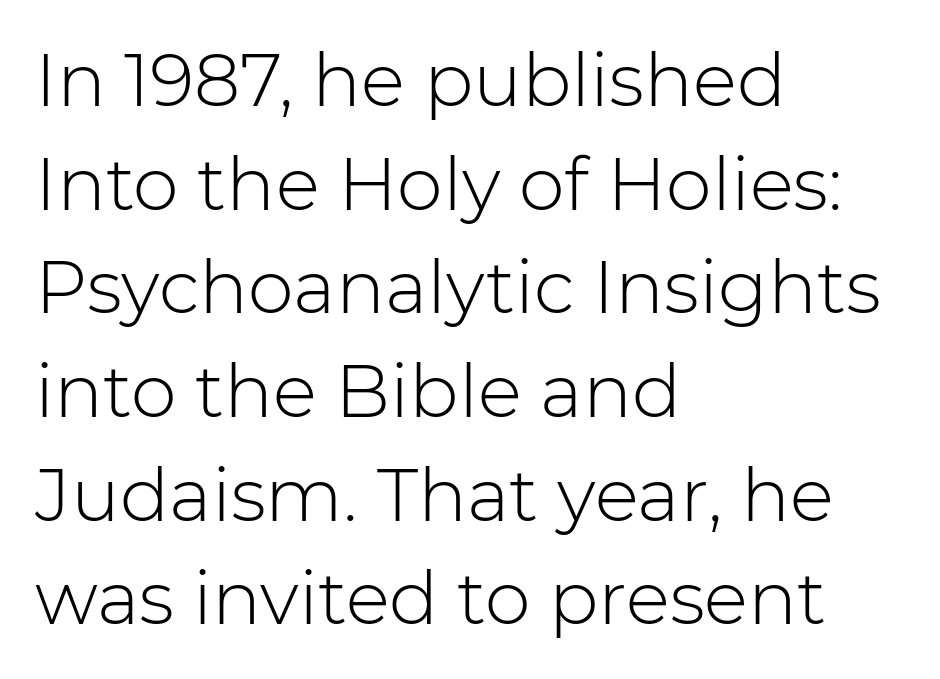
The image shows 73 px light sans-serif type, upright; set left-aligned, normal line spacing (1.42x), normal letter spacing, not underlined; low stroke contrast and a medium x-height.
